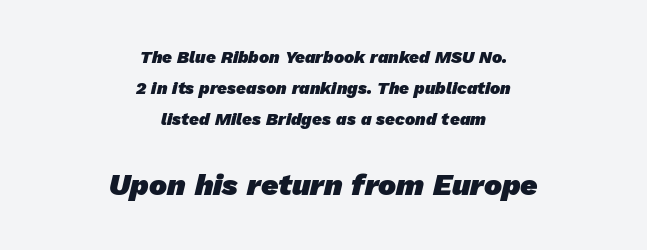
The sample has been set heavy, in full bold. Observe the ordinary spacing: letters are neighbours, not strangers. Are there feet on the stems? There aren't — it's a sans. This sample has the flowing, uneven cadence of proportional lettering.
